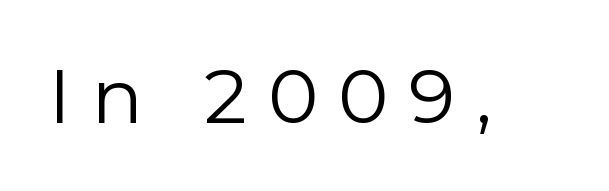
The letters stand upright; this is a roman face. Are there feet on the stems? There aren't — it's a sans. The zone under the glyphs is completely vacant. Proportional: the letters do not fall into vertical columns. Summary of weight: not heavy and not bold.
